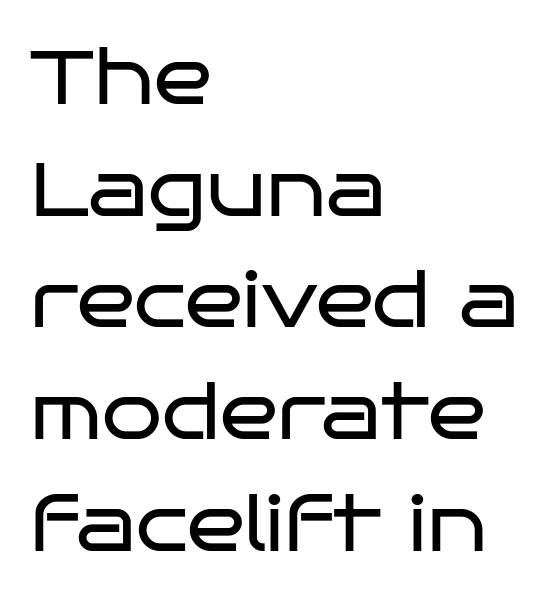
The image shows 77 px regular-weight, wide sans-serif type, upright; set left-aligned, normal line spacing (1.45x), normal letter spacing, not underlined; low stroke contrast and a large x-height.
